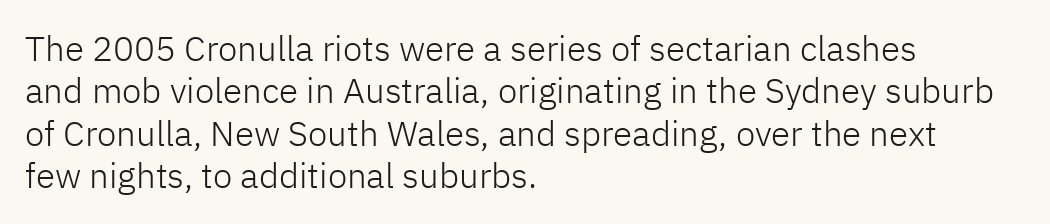
The image shows 35 px light sans-serif type, upright; set left-aligned, line spacing 1.21x, normal letter spacing, not underlined; low stroke contrast and a medium x-height.
